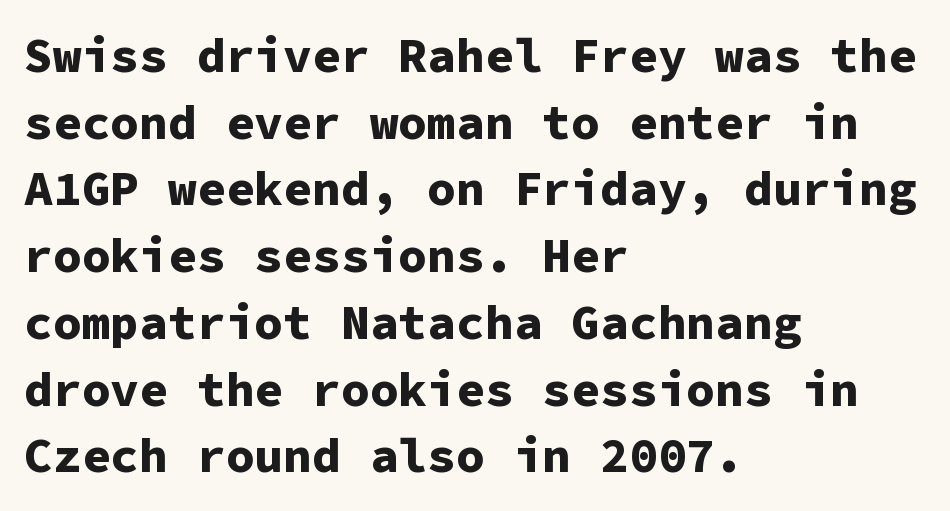
Q: Is the text bold? A: Yes.
Q: Is the text italic (slanted)? A: No, it is upright.
Q: Is the typeface a serif or a sans-serif typeface? A: Sans-serif.
Q: Is the text underlined? A: No.
Q: How is the paragraph aligned? A: Left-aligned.
Q: Is the spacing between letters normal or unusually wide? A: Normal.
Q: Is the spacing between lines tight, normal or loose? A: Normal.
Q: Width (condensed, normal, or wide)? A: Normal.
Q: Stroke contrast? A: Low.
Q: x-height? A: Medium.
Q: Monospaced? A: Yes.
